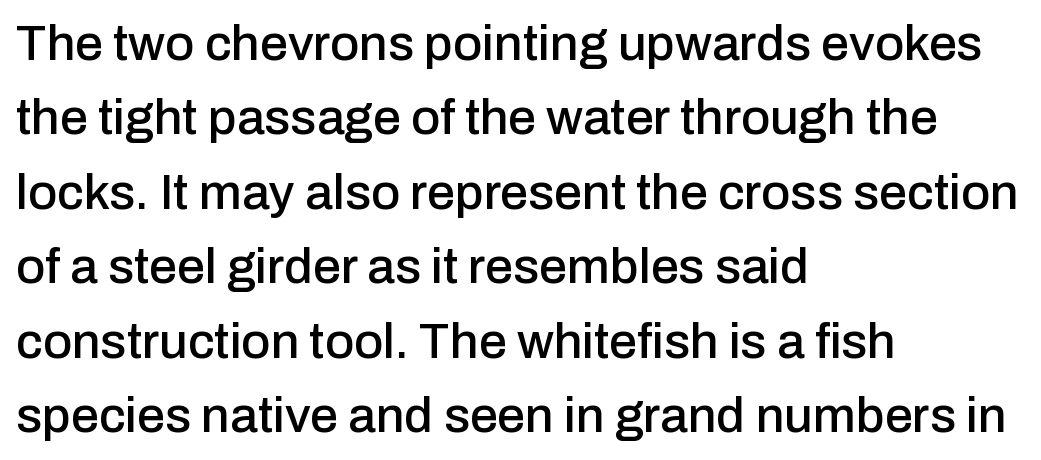
{"serif": "no", "italic": "no", "width": "normal", "stroke_contrast": "low", "x_height": "medium", "monospaced": "no", "underline": "no", "align": "left", "line_spacing": "normal", "line_spacing_ratio": 1.49, "letter_spacing": "normal", "letter_spacing_em": 0.0, "glyph_px": 50}
